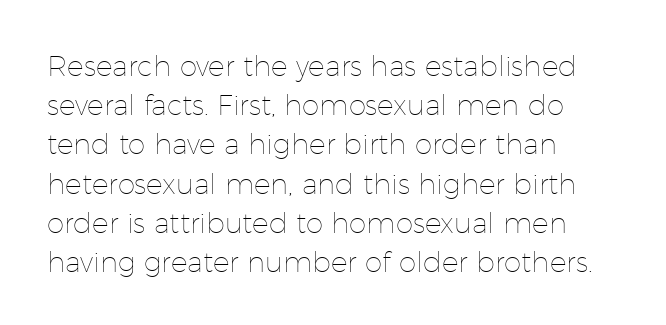
Q: Is the text bold? A: No.
Q: Is the text italic (slanted)? A: No, it is upright.
Q: Is the text underlined? A: No.
Q: How is the paragraph aligned? A: Left-aligned.
Q: Is the spacing between letters normal or unusually wide? A: Normal.
Q: Is the spacing between lines tight, normal or loose? A: Normal.
Q: Width (condensed, normal, or wide)? A: Normal.
Q: Stroke contrast? A: Low.
Q: x-height? A: Medium.
Q: Monospaced? A: No.
